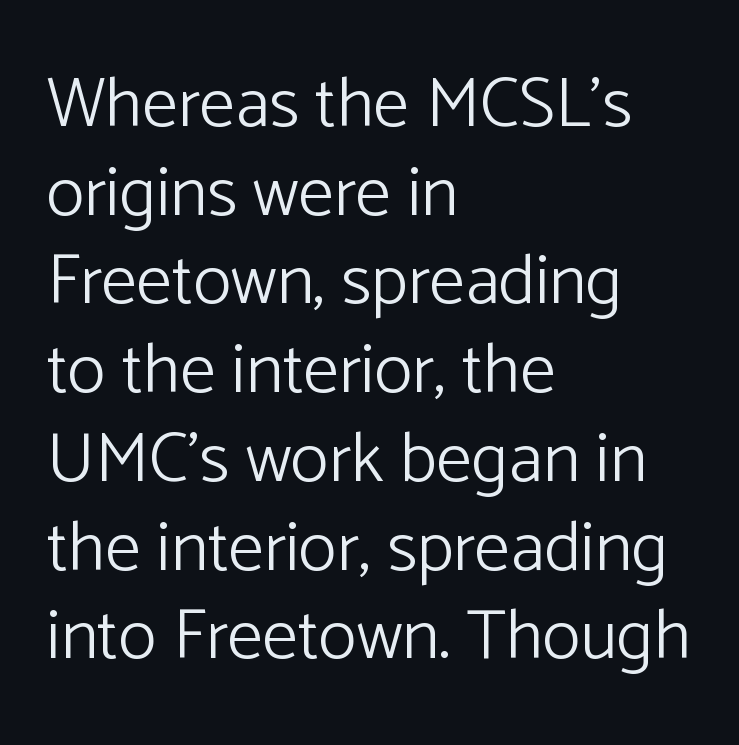
Posture: straight, roman, zero tilt. The characters are drawn with everyday or finer stroke widths. Descenders are the only things crossing below the line. The lines in this sample share a left origin and differ only in where they stop.
